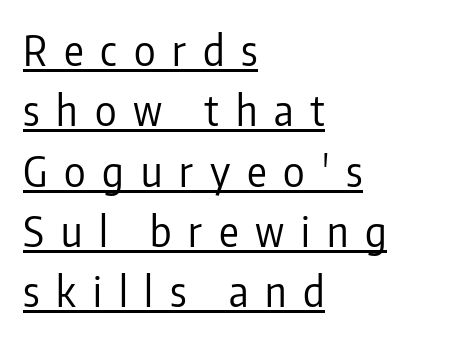
{"serif": "no", "italic": "no", "bold": "no", "weight": "regular", "width": "condensed", "stroke_contrast": "low", "x_height": "medium", "monospaced": "no", "underline": "yes", "align": "left", "line_spacing": "normal", "line_spacing_ratio": 1.47, "letter_spacing": "wide", "letter_spacing_em": 0.41, "glyph_px": 41}
